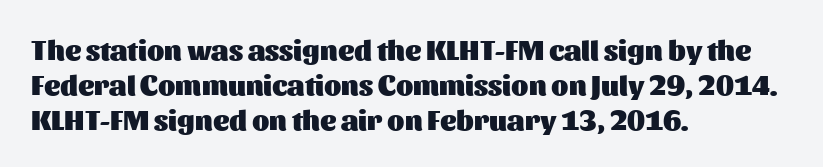
The image shows 28 px heavy sans-serif type, upright; set left-aligned, normal line spacing (1.25x), normal letter spacing, not underlined; medium stroke contrast and a medium x-height.
